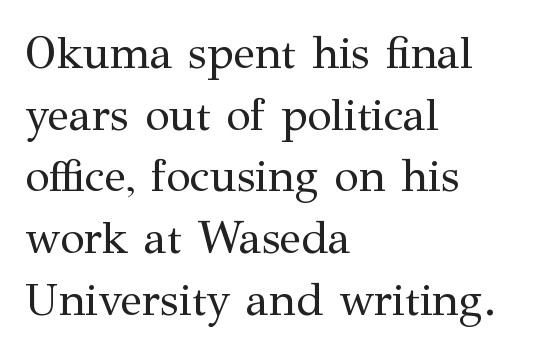
Q: Is the text bold? A: No.
Q: Is the text italic (slanted)? A: No, it is upright.
Q: Is the typeface a serif or a sans-serif typeface? A: Serif.
Q: Is the text underlined? A: No.
Q: How is the paragraph aligned? A: Left-aligned.
Q: Is the spacing between letters normal or unusually wide? A: Normal.
Q: Is the spacing between lines tight, normal or loose? A: Normal.
Q: Width (condensed, normal, or wide)? A: Normal.
Q: Stroke contrast? A: Medium.
Q: x-height? A: Medium.
Q: Monospaced? A: No.
